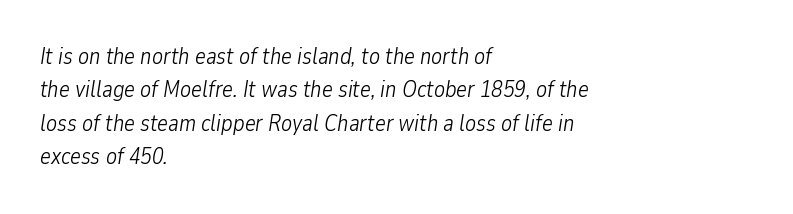
The image shows 23 px text type, italic (leaning right); set left-aligned, normal line spacing (1.45x), normal letter spacing, not underlined.
